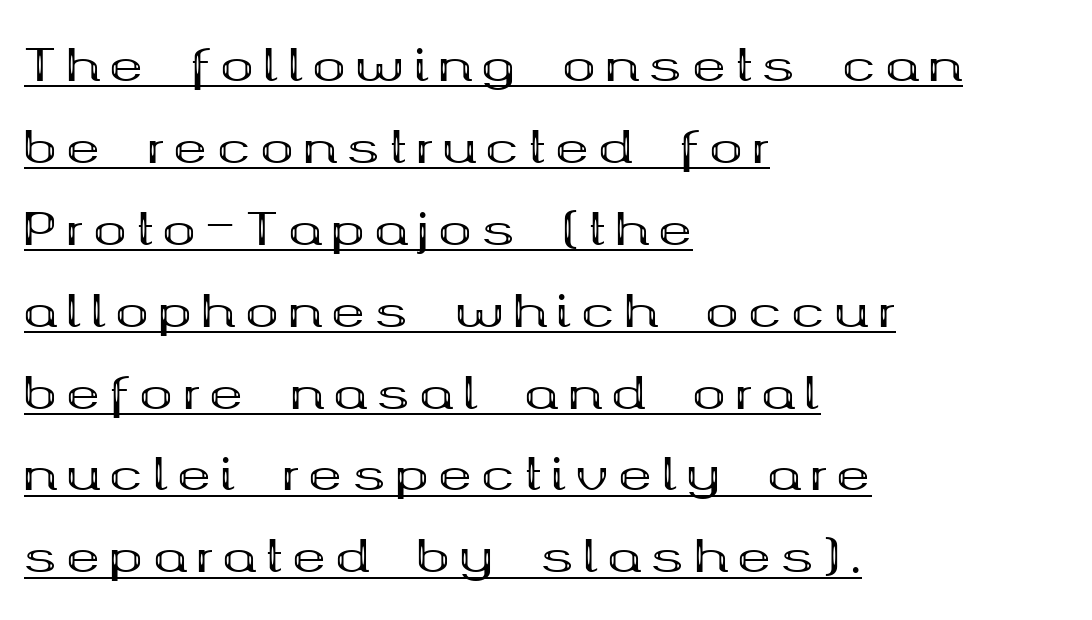
The image shows 45 px bold, wide serif type, upright; set left-aligned, line spacing 1.82x, unusually wide letter spacing (+0.21 em), underlined; medium stroke contrast and a medium x-height.
